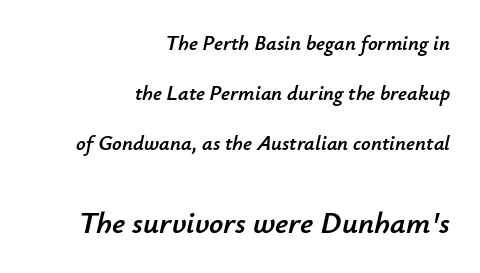
The image shows 31 px text type, italic (leaning right); set right-aligned, loose line spacing (2.37x), normal letter spacing, not underlined; the second (bottom) block is 1.48x larger; low stroke contrast and a small x-height.
